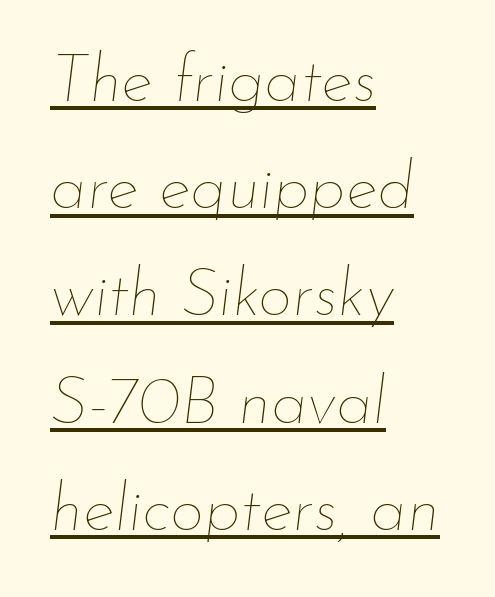
The image shows 67 px thin type, italic (leaning right); set left-aligned, normal line spacing (1.6x), normal letter spacing, underlined; low stroke contrast and a small x-height.
